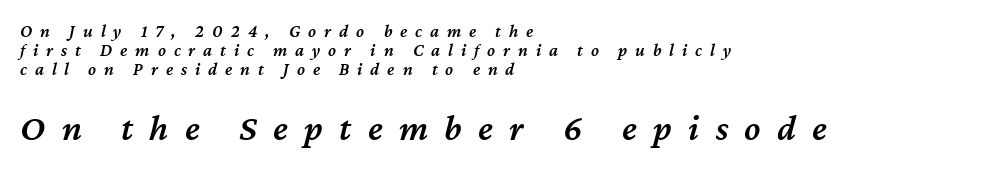
The image shows 37 px semibold type, italic (leaning right); set left-aligned, tight line spacing (1.05x), unusually wide letter spacing (+0.44 em), not underlined; the second (bottom) block is 2.06x larger; medium stroke contrast and a medium x-height.
